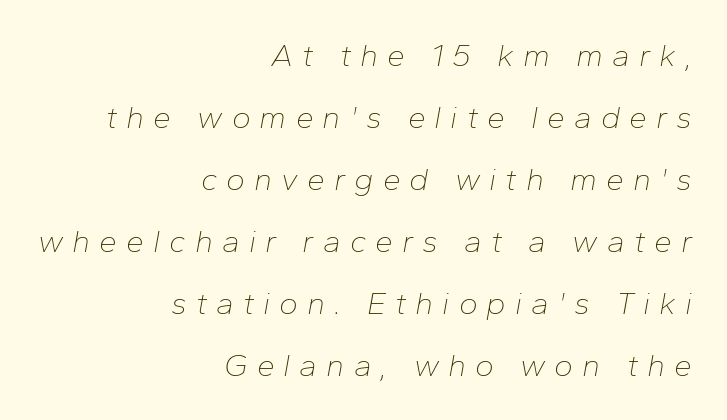
The image shows 32 px thin type, italic (leaning right); set right-aligned, loose line spacing (1.94x), unusually wide letter spacing (+0.28 em), not underlined; low stroke contrast and a medium x-height.
